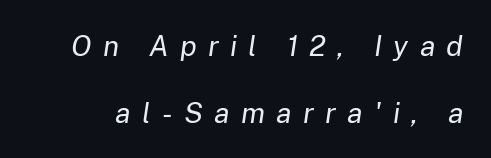
Tracking here is generous; glyphs stand well apart from one another. Looks like regular typesetting: each glyph gets only the width it needs. Rendered with sloped, italic letterforms. Type without underlining. These glyphs show unthickened strokes, regular width or finer.
